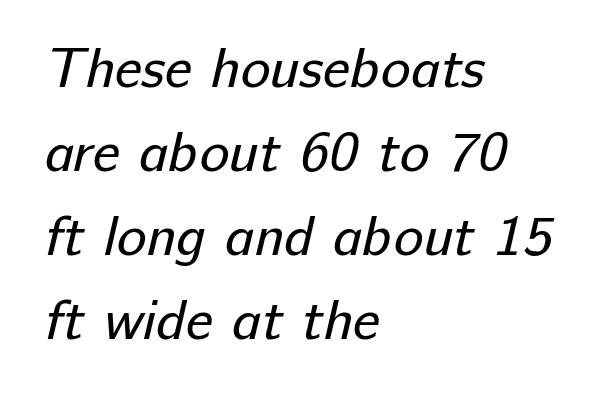
The characters display no serif detailing; their extremities are plain. Think of a printed novel: that variable character pitch is what you see here. The strokes carry an ordinary text weight at most. Leftover space on each line is placed entirely after the last word. Default kerning and tracking; the words read as compact shapes. Whoever set this chose a conventional vertical rhythm.
